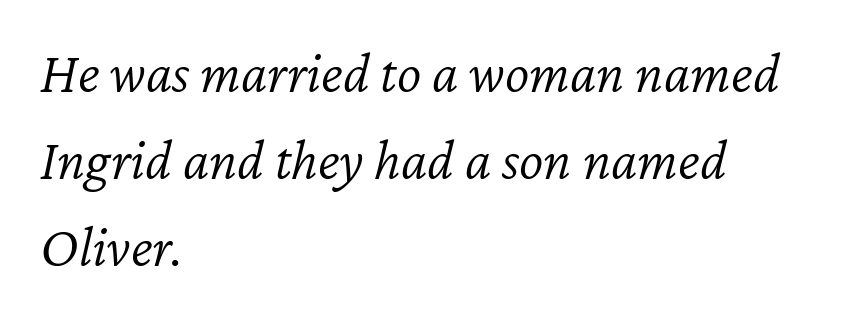
Does the copy run flush right? No — it runs flush left. This rendering leaves character spacing at its baseline value. The font's italic variant was chosen for this text. Is the type heavy? It reads as light-to-regular instead. The face used here is proportionally spaced, like ordinary book or web type.
